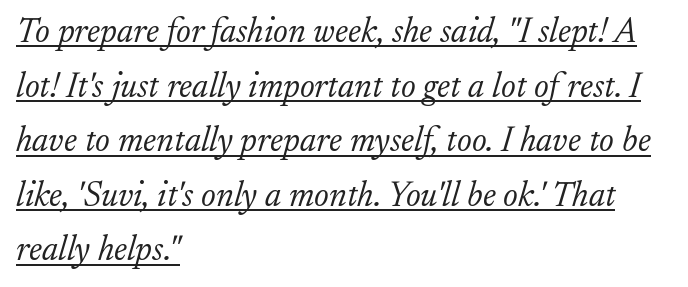
The image shows 35 px light serif type, italic (leaning right); set left-aligned, normal line spacing (1.56x), normal letter spacing, underlined; low stroke contrast and a small x-height.
